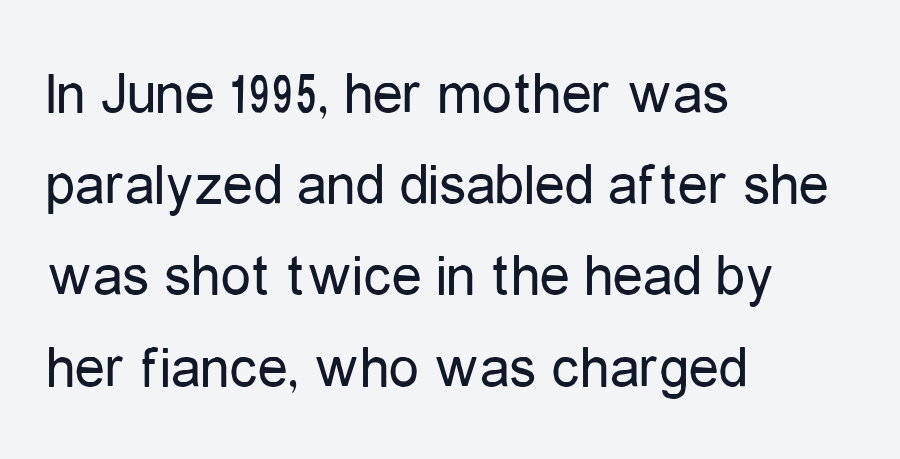
Q: Is the text bold? A: No.
Q: Is the text italic (slanted)? A: No, it is upright.
Q: Is the typeface a serif or a sans-serif typeface? A: Sans-serif.
Q: Is the text underlined? A: No.
Q: How is the paragraph aligned? A: Left-aligned.
Q: Is the spacing between letters normal or unusually wide? A: Normal.
Q: Is the spacing between lines tight, normal or loose? A: Normal.
Q: Width (condensed, normal, or wide)? A: Condensed.
Q: Stroke contrast? A: Low.
Q: x-height? A: Medium.
Q: Monospaced? A: No.
